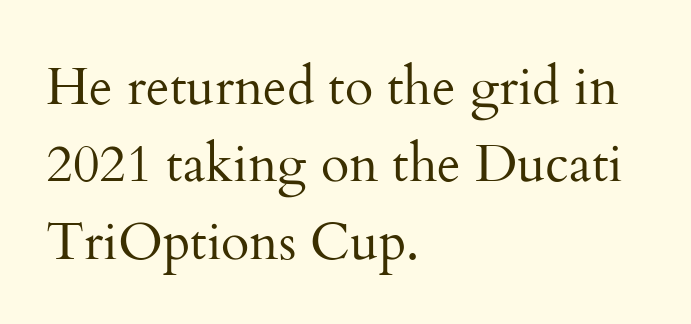
{"serif": "yes", "italic": "no", "bold": "no", "weight": "regular", "width": "normal", "stroke_contrast": "medium", "x_height": "small", "monospaced": "no", "underline": "no", "align": "left", "line_spacing": "normal", "line_spacing_ratio": 1.49, "letter_spacing": "normal", "letter_spacing_em": 0.0, "glyph_px": 52}
